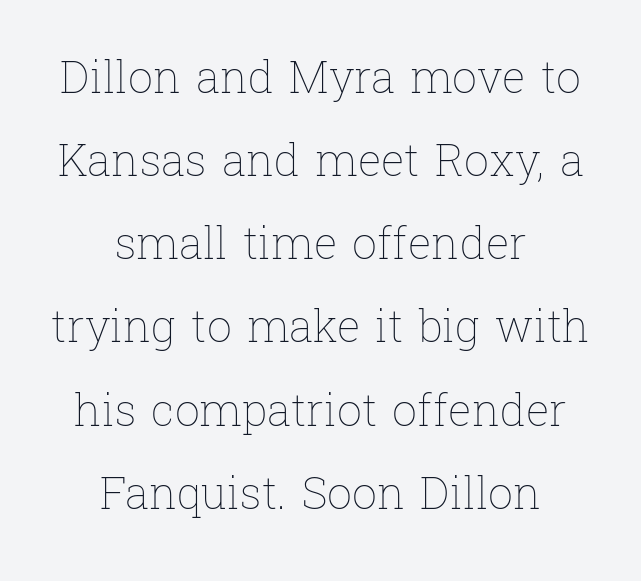
Lines of text with bare space underneath. Note the varied advance widths — an 'i' is clearly narrower than an 'm'. The axis of the letterforms is exactly vertical. Letter spacing: default. These lines stack symmetrically, like a column narrowing and widening about its center.
